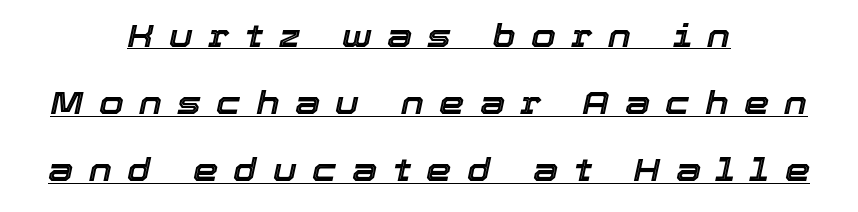
Q: Is the text italic (slanted)? A: Yes, it leans right by about 12 degrees.
Q: Is the text underlined? A: Yes.
Q: How is the paragraph aligned? A: Centered.
Q: Is the spacing between letters normal or unusually wide? A: Unusually wide.
Q: Is the spacing between lines tight, normal or loose? A: Loose.
Q: Width (condensed, normal, or wide)? A: Normal.
Q: x-height? A: Medium.
Q: Monospaced? A: No.
